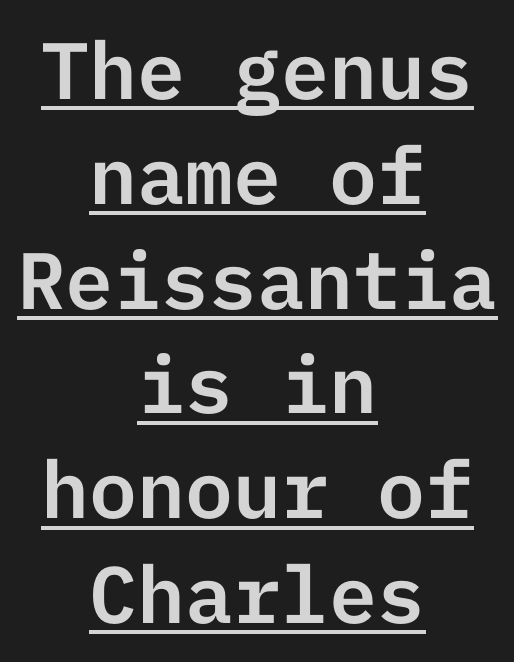
One glance says typical: line gaps are just what's usual. The lines in this sample share a center point and differ in where they start and stop. A typographer would call this underscored text. This is sans-serif lettering, the kind often seen on screens and signage. Characters remain perfectly vertical along every line.
